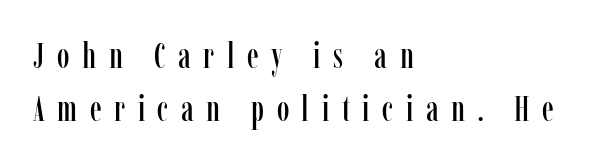
Q: Is the text italic (slanted)? A: No, it is upright.
Q: Is the typeface a serif or a sans-serif typeface? A: Serif.
Q: Is the text underlined? A: No.
Q: How is the paragraph aligned? A: Left-aligned.
Q: Is the spacing between letters normal or unusually wide? A: Unusually wide.
Q: Is the spacing between lines tight, normal or loose? A: Normal.
Q: Width (condensed, normal, or wide)? A: Condensed.
Q: Stroke contrast? A: Low.
Q: x-height? A: Medium.
Q: Monospaced? A: No.
